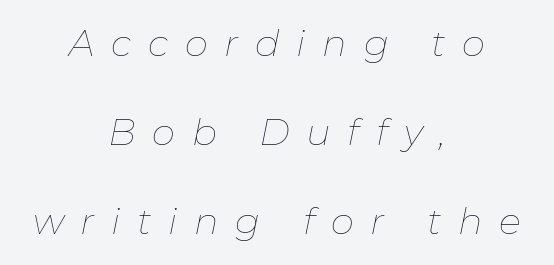
{"italic": "yes", "lean": "right", "slant_degrees": 11, "bold": "no", "weight": "thin", "width": "normal", "stroke_contrast": "low", "x_height": "medium", "monospaced": "no", "underline": "no", "align": "center", "line_spacing": "loose", "line_spacing_ratio": 2.41, "letter_spacing": "wide", "letter_spacing_em": 0.45, "glyph_px": 37}
